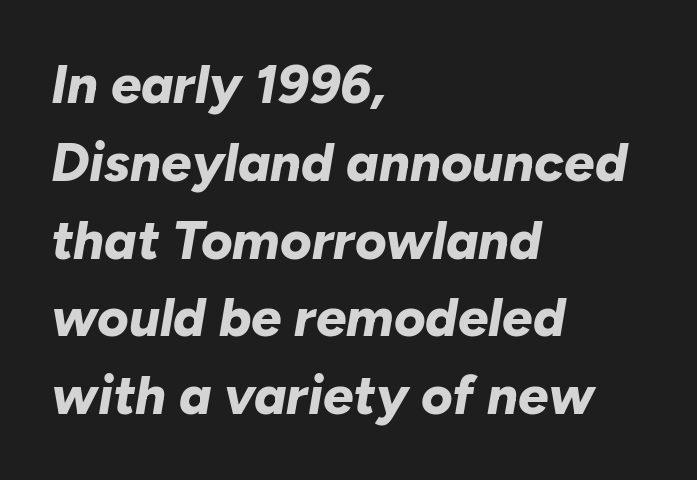
The image shows 54 px bold type, italic (leaning right); set left-aligned, normal line spacing (1.44x), normal letter spacing, not underlined; low stroke contrast and a medium x-height.
